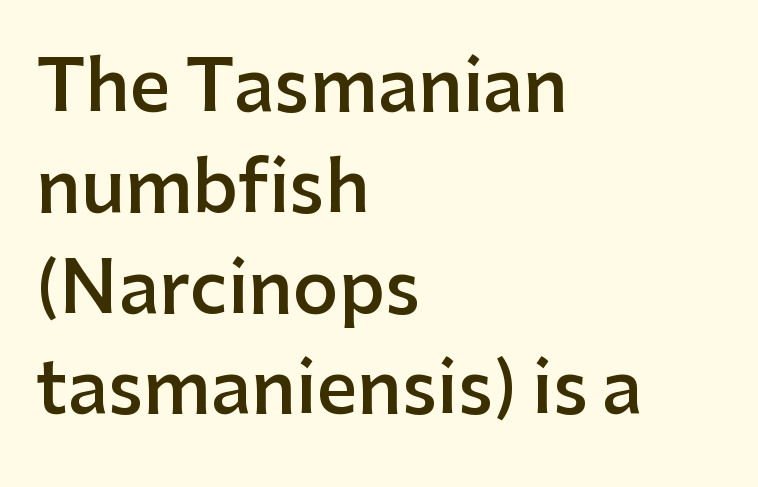
{"serif": "no", "italic": "no", "bold": "semi", "weight": "semibold", "width": "normal", "stroke_contrast": "low", "x_height": "medium", "monospaced": "no", "underline": "no", "align": "left", "line_spacing": "normal", "line_spacing_ratio": 1.42, "letter_spacing": "normal", "letter_spacing_em": 0.0, "glyph_px": 71}
